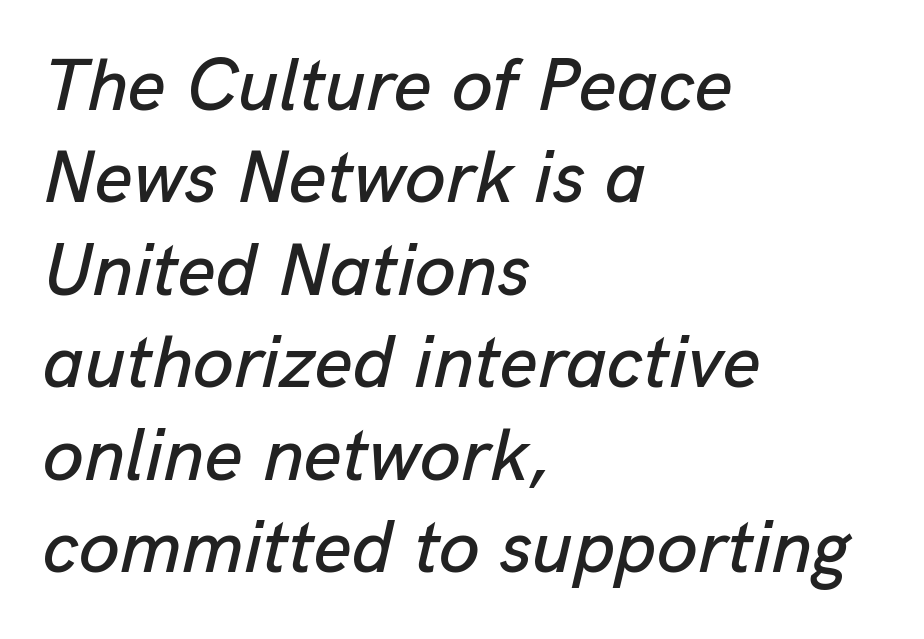
In terms of leading, this rendering sits right in the middle. Line beginnings align vertically; line endings do not. An italicized treatment has been applied to the whole sample. You could call the tracking neutral — neither tight nor loose. This rendering features lettering with no underline. Character widths vary here, with narrow letters taking less room than wide ones.
